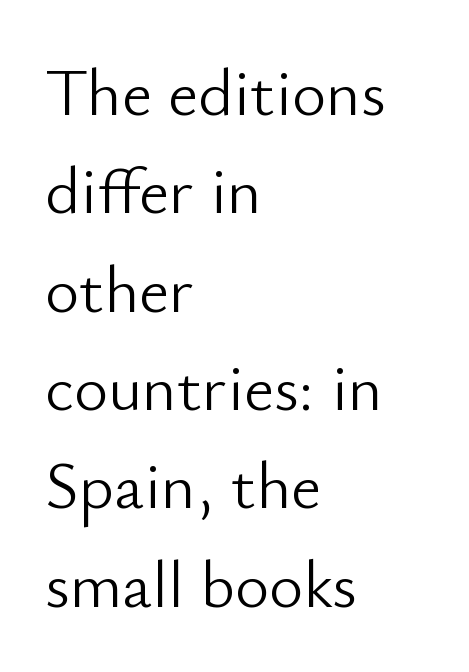
Proportional: the letters do not fall into vertical columns. Students, note that the glyphs here touch the page at normal intervals. Counters stay open thanks to moderate or lighter strokes. Is there much room between lines? A standard amount, neither cramped nor airy. This rendering features lettering with no underline.
